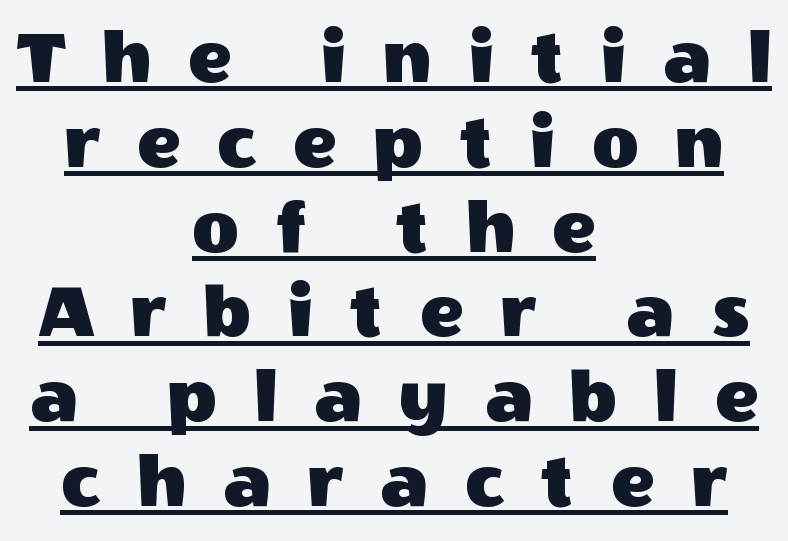
{"serif": "no", "italic": "no", "width": "normal", "x_height": "large", "monospaced": "no", "underline": "yes", "align": "center", "line_spacing": "tight", "line_spacing_ratio": 1.06, "letter_spacing": "wide", "letter_spacing_em": 0.46, "glyph_px": 80}
